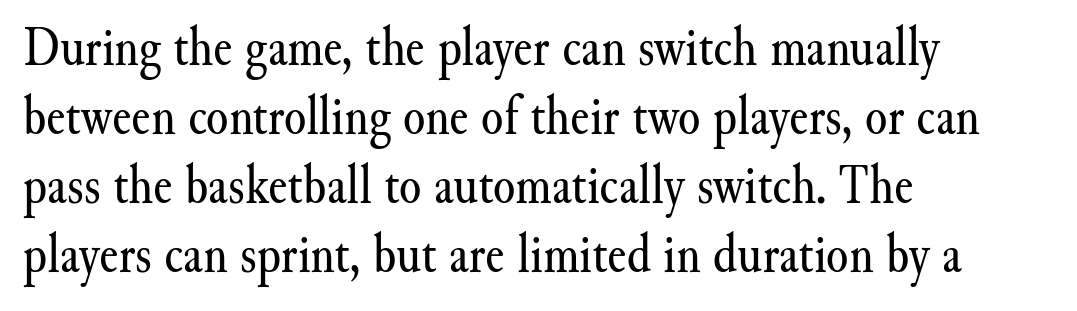
The image shows 57 px regular-weight serif type, upright; set left-aligned, line spacing 1.21x, normal letter spacing, not underlined; medium stroke contrast and a small x-height.
